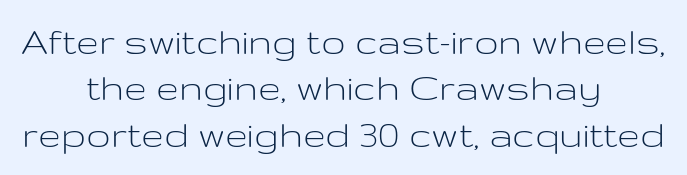
Q: Is the text bold? A: No.
Q: Is the text italic (slanted)? A: No, it is upright.
Q: Is the typeface a serif or a sans-serif typeface? A: Sans-serif.
Q: Is the text underlined? A: No.
Q: How is the paragraph aligned? A: Centered.
Q: Is the spacing between letters normal or unusually wide? A: Normal.
Q: Is the spacing between lines tight, normal or loose? A: Tight.
Q: Width (condensed, normal, or wide)? A: Wide.
Q: Stroke contrast? A: Low.
Q: x-height? A: Medium.
Q: Monospaced? A: No.
